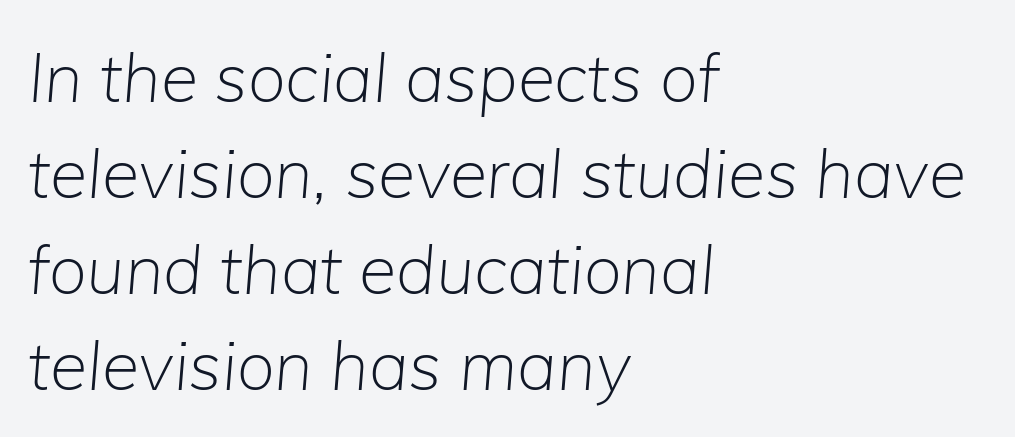
The text block is weighted toward the left margin, trailing off unevenly rightward. You could call the tracking neutral — neither tight nor loose. Vertically, the passage feels balanced, rows spaced as you'd expect. Words float on clear page, feet unadorned.
